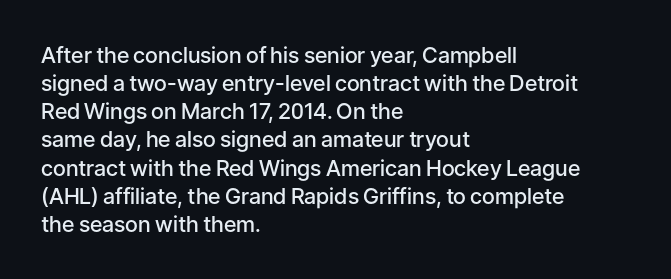
Q: Is the text bold? A: Semi-bold.
Q: Is the text italic (slanted)? A: No, it is upright.
Q: Is the text underlined? A: No.
Q: How is the paragraph aligned? A: Left-aligned.
Q: Is the spacing between letters normal or unusually wide? A: Normal.
Q: Is the spacing between lines tight, normal or loose? A: Normal.
